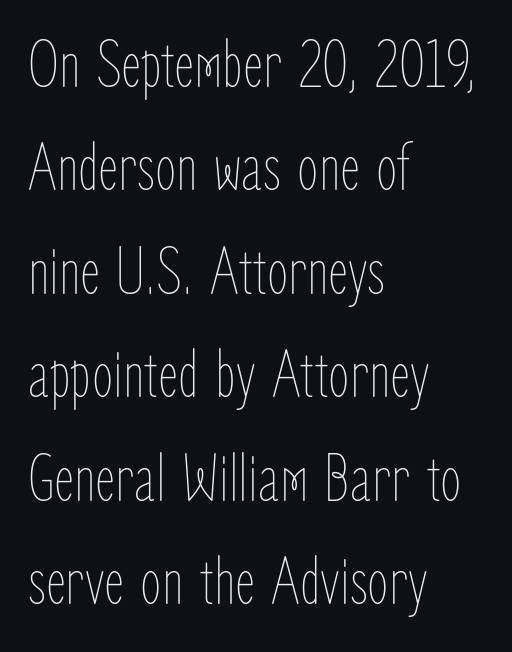
Note the varied advance widths — an 'i' is clearly narrower than an 'm'. In terms of letterspacing, this is plain default setting. The characters are drawn with everyday or finer stroke widths. Typeset ragged right — the left edge is the straight one.
